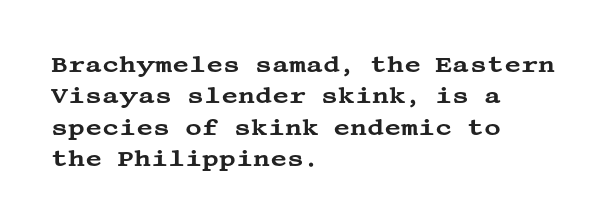
{"italic": "no", "underline": "no", "align": "left", "line_spacing": "normal", "line_spacing_ratio": 1.36, "letter_spacing": "normal", "letter_spacing_em": 0.0, "glyph_px": 23}
